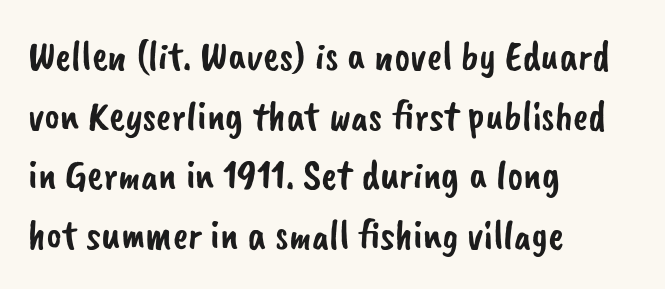
The font family rendered here belongs to the sans-serif group. How would I describe the line gaps? Plain and ordinary. Letter spacing: default. The area under the type is left untouched. Each letter keeps its own natural width here, so spacing adapts to shape.
